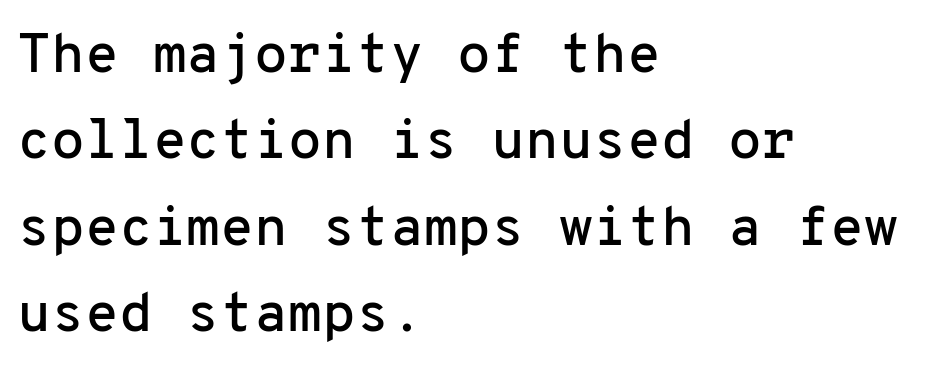
The image shows 55 px sans-serif type, upright, monospaced; set left-aligned, normal line spacing (1.57x), normal letter spacing, not underlined; low stroke contrast and a medium x-height.
